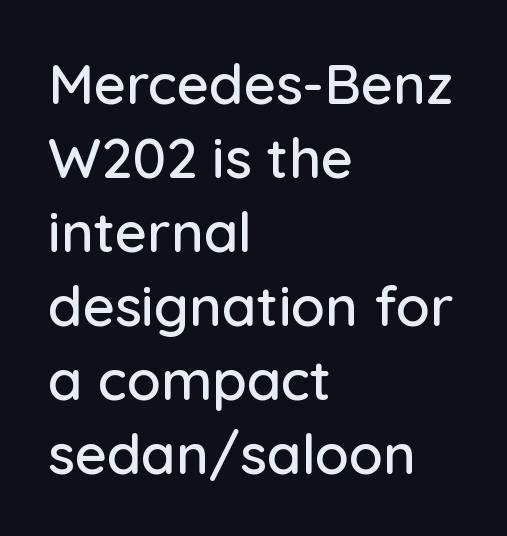
{"serif": "no", "italic": "no", "width": "normal", "stroke_contrast": "low", "x_height": "medium", "monospaced": "no", "underline": "no", "align": "left", "line_spacing": "normal", "line_spacing_ratio": 1.32, "letter_spacing": "normal", "letter_spacing_em": 0.0, "glyph_px": 56}
